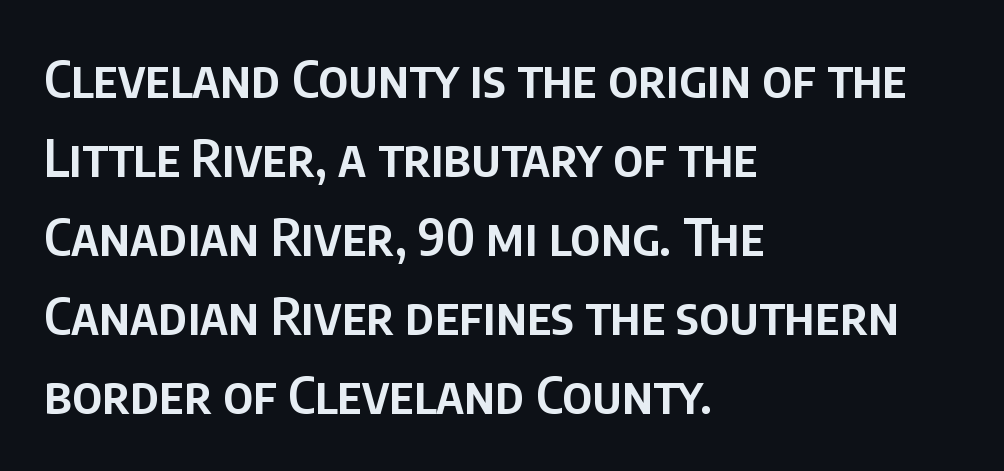
{"serif": "no", "italic": "no", "bold": "semi", "weight": "semibold", "width": "condensed", "stroke_contrast": "low", "x_height": "large", "monospaced": "no", "underline": "no", "align": "left", "line_spacing": "normal", "line_spacing_ratio": 1.52, "letter_spacing": "normal", "letter_spacing_em": 0.0, "glyph_px": 52}
